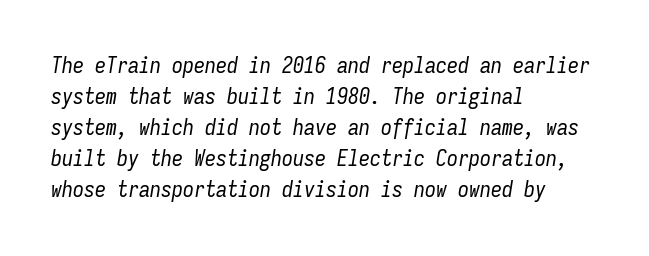
{"italic": "yes", "lean": "right", "slant_degrees": 9, "bold": "no", "underline": "no", "align": "left", "line_spacing": "normal", "line_spacing_ratio": 1.41, "letter_spacing": "normal", "letter_spacing_em": 0.0, "glyph_px": 22}
